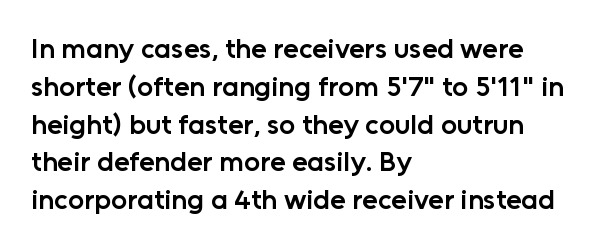
Q: Is the text bold? A: Semi-bold.
Q: Is the text italic (slanted)? A: No, it is upright.
Q: Is the typeface a serif or a sans-serif typeface? A: Sans-serif.
Q: Is the text underlined? A: No.
Q: How is the paragraph aligned? A: Left-aligned.
Q: Is the spacing between letters normal or unusually wide? A: Normal.
Q: Is the spacing between lines tight, normal or loose? A: Normal.
Q: Width (condensed, normal, or wide)? A: Normal.
Q: Stroke contrast? A: Low.
Q: x-height? A: Medium.
Q: Monospaced? A: No.
